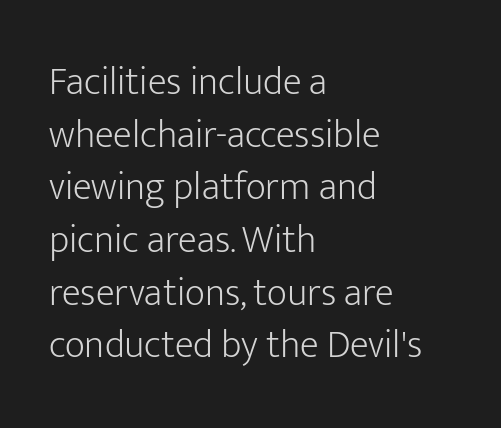
Q: Is the text bold? A: No.
Q: Is the text italic (slanted)? A: No, it is upright.
Q: Is the typeface a serif or a sans-serif typeface? A: Sans-serif.
Q: Is the text underlined? A: No.
Q: How is the paragraph aligned? A: Left-aligned.
Q: Is the spacing between letters normal or unusually wide? A: Normal.
Q: Is the spacing between lines tight, normal or loose? A: Normal.
Q: Width (condensed, normal, or wide)? A: Normal.
Q: Stroke contrast? A: Low.
Q: x-height? A: Medium.
Q: Monospaced? A: No.
